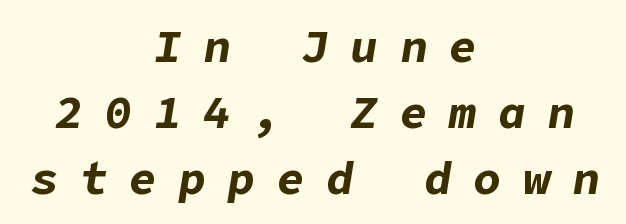
{"italic": "yes", "lean": "right", "slant_degrees": 9, "bold": "yes", "weight": "bold", "width": "normal", "stroke_contrast": "low", "x_height": "medium", "underline": "no", "align": "center", "line_spacing": "normal", "line_spacing_ratio": 1.44, "letter_spacing": "wide", "letter_spacing_em": 0.47, "glyph_px": 46}
